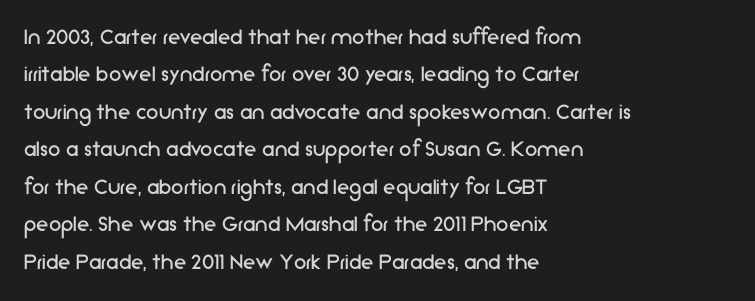
The image shows 25 px text type, upright; set left-aligned, normal line spacing (1.5x), normal letter spacing, not underlined.
